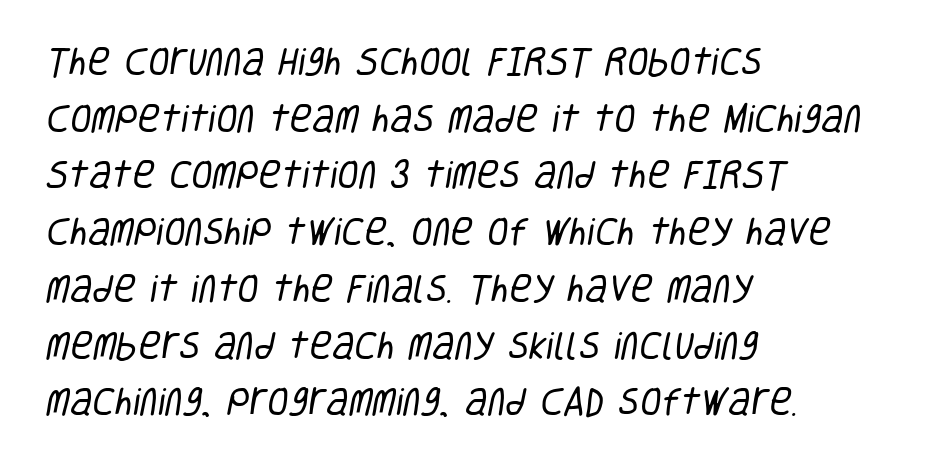
Q: Is the text bold? A: No.
Q: Is the typeface a serif or a sans-serif typeface? A: Sans-serif.
Q: Is the text underlined? A: No.
Q: How is the paragraph aligned? A: Left-aligned.
Q: Is the spacing between letters normal or unusually wide? A: Normal.
Q: Width (condensed, normal, or wide)? A: Condensed.
Q: Stroke contrast? A: Low.
Q: x-height? A: Large.
Q: Monospaced? A: No.
